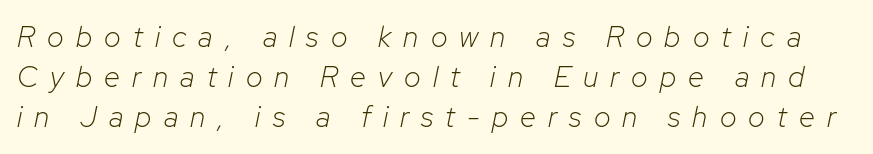
{"italic": "yes", "lean": "right", "slant_degrees": 12, "bold": "no", "weight": "light", "width": "normal", "stroke_contrast": "low", "x_height": "medium", "monospaced": "no", "underline": "no", "line_spacing": "normal", "line_spacing_ratio": 1.38, "letter_spacing": "wide", "letter_spacing_em": 0.42, "glyph_px": 29}
